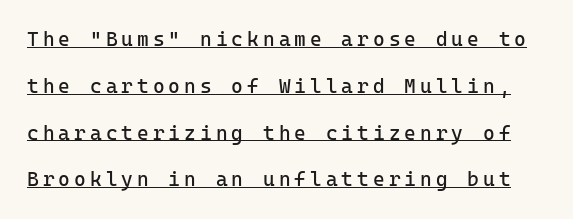
It's the straight-up-and-down kind of type. Rows of type keep a wide berth in the vertical direction. Bold? No — there's no thickening of the strokes. Beneath each row of characters lies a ruled line. These lines have a slow, spaced-out rhythm from letter to letter.
